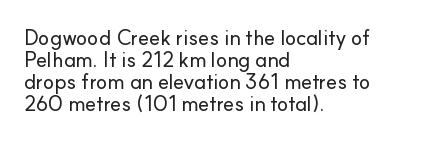
Q: Is the text italic (slanted)? A: No, it is upright.
Q: Is the text underlined? A: No.
Q: How is the paragraph aligned? A: Left-aligned.
Q: Is the spacing between letters normal or unusually wide? A: Normal.
Q: Is the spacing between lines tight, normal or loose? A: Tight.
